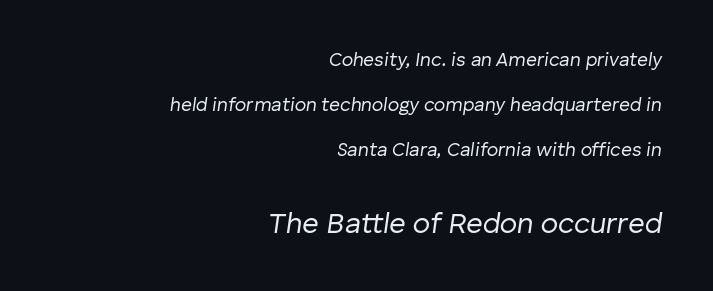
Caption: standard tracking, unaltered. Does the lettering tilt? It does — this is italic. The baseline area is clear. Block two is the big one; block one sits smaller above it. The block of text is sparse from top to bottom, with ample space between rows.
